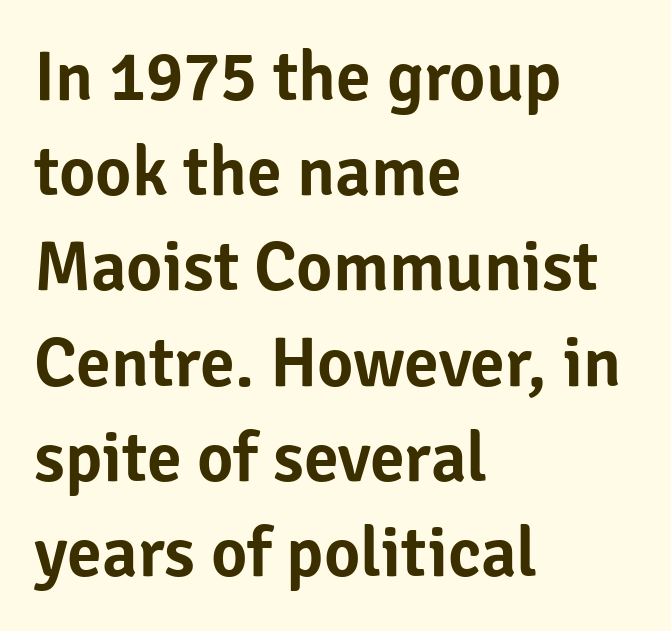
The rag falls on the right side of this text block. Quick note: underline off. The axis of the letterforms is exactly vertical. A typesetter would label this face a sans. A typesetter would call this proportional, since set widths differ per character. Reading down the column, the eye jumps a familiar distance to each next line.
